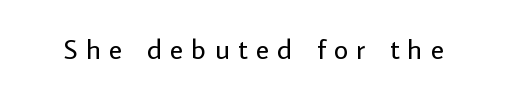
The image shows 28 px regular-weight sans-serif type, upright; set unusually wide letter spacing (+0.3 em), not underlined; low stroke contrast and a medium x-height.
